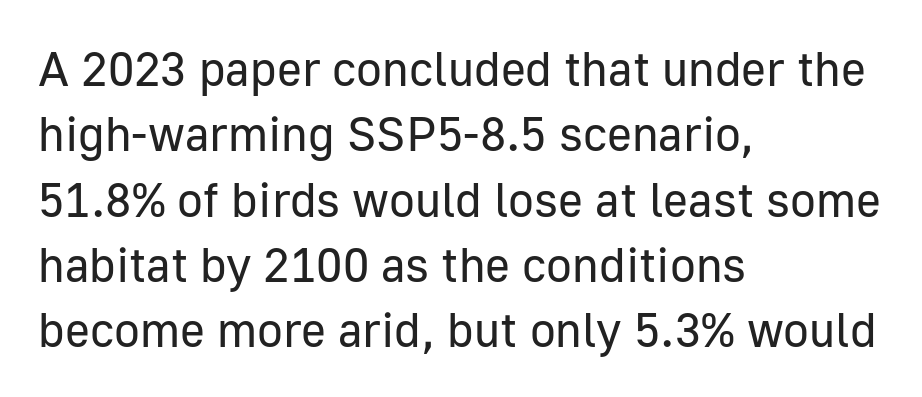
{"serif": "no", "italic": "no", "bold": "no", "weight": "regular", "width": "normal", "stroke_contrast": "low", "x_height": "medium", "monospaced": "no", "underline": "no", "align": "left", "line_spacing": "normal", "line_spacing_ratio": 1.36, "letter_spacing": "normal", "letter_spacing_em": 0.0, "glyph_px": 48}
